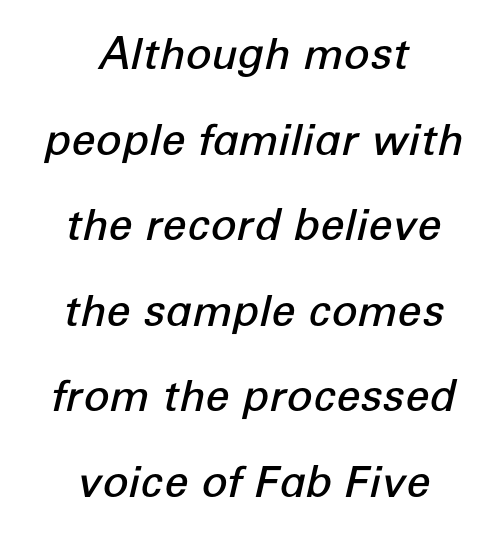
Weight: semibold (demi). Would a proofreader flag this as italicized? Yes. Here the designer chose a conventional face with non-uniform glyph widths. The rendering positions every line midway between the sides. Just letters on the line, the space beneath them empty.
